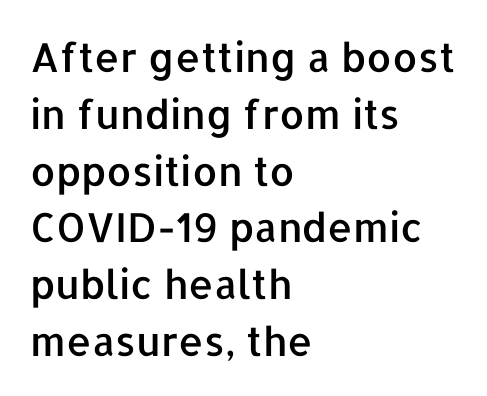
{"serif": "no", "italic": "no", "width": "normal", "stroke_contrast": "low", "x_height": "medium", "monospaced": "no", "underline": "no", "align": "left", "line_spacing": "normal", "line_spacing_ratio": 1.42, "letter_spacing": "normal", "letter_spacing_em": 0.0, "glyph_px": 40}
